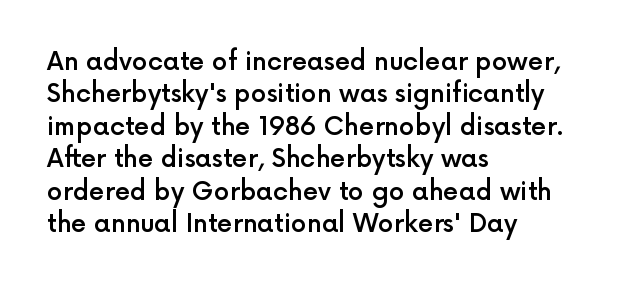
The type is set solid horizontally, with unmodified tracking. Check the space under the baseline: it is left empty. In terms of weight, the rendering is demibold, just under bold. This is the regular roman posture of the typeface.
